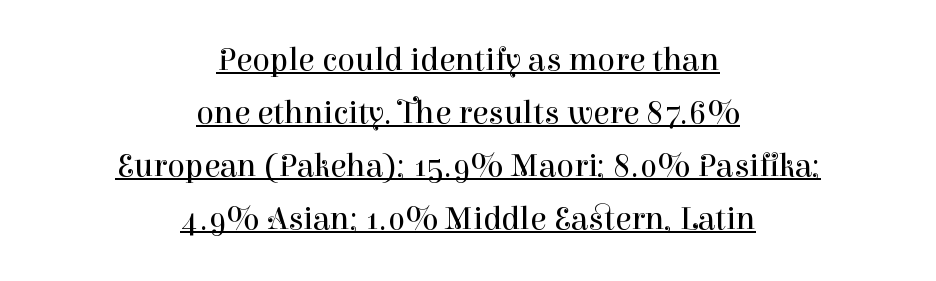
Is the letter spacing exaggerated? No — it looks like the ordinary default. The face used here is proportionally spaced, like ordinary book or web type. Weight: regular or lighter. Quick note: not italic, upright. Does the type have serifs? Yes, each stem ends in a small foot.
